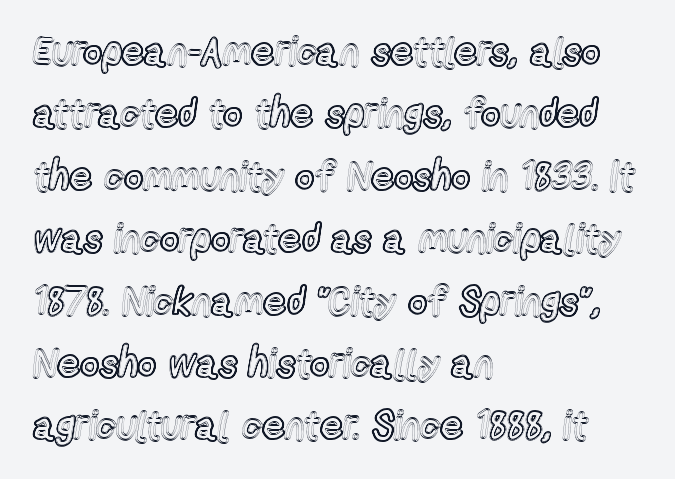
Teacher's note: observe the even left margin — that is flush-left alignment. The rendering keeps characters at their native spacing. How would I describe the line gaps? Plain and ordinary. Check the space under the baseline: it is left empty. Note the varied advance widths — an 'i' is clearly narrower than an 'm'.
